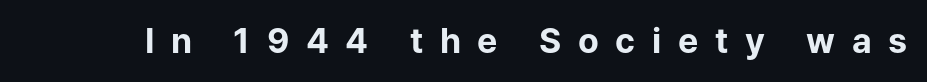
The image shows 34 px bold sans-serif type, upright; set unusually wide letter spacing (+0.49 em), not underlined; low stroke contrast and a medium x-height.
